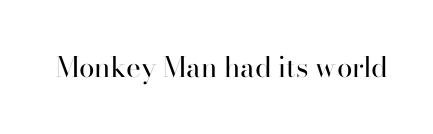
The passage shown is typed in a proportional face where columns would drift. Small tapered or slab feet sit at the stroke ends, so this counts as serif. Words appear dense and cohesive because spacing is normal. Ordinary non-slanted type is in use. Letters rest on an invisible, unmarked baseline. These glyphs show unthickened strokes, regular width or finer.
